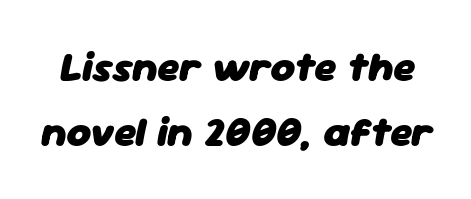
{"italic": "yes", "lean": "right", "slant_degrees": 11, "bold": "yes", "weight": "heavy", "width": "normal", "stroke_contrast": "low", "x_height": "medium", "monospaced": "no", "underline": "no", "line_spacing": "normal", "line_spacing_ratio": 1.55, "letter_spacing": "normal", "letter_spacing_em": 0.0, "glyph_px": 42}
